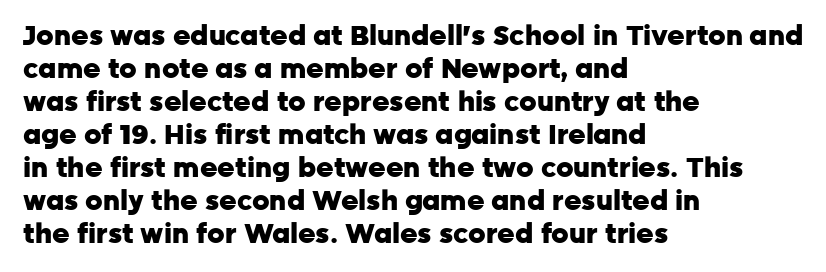
Q: Is the text bold? A: Yes.
Q: Is the text italic (slanted)? A: No, it is upright.
Q: Is the text underlined? A: No.
Q: How is the paragraph aligned? A: Left-aligned.
Q: Is the spacing between letters normal or unusually wide? A: Normal.
